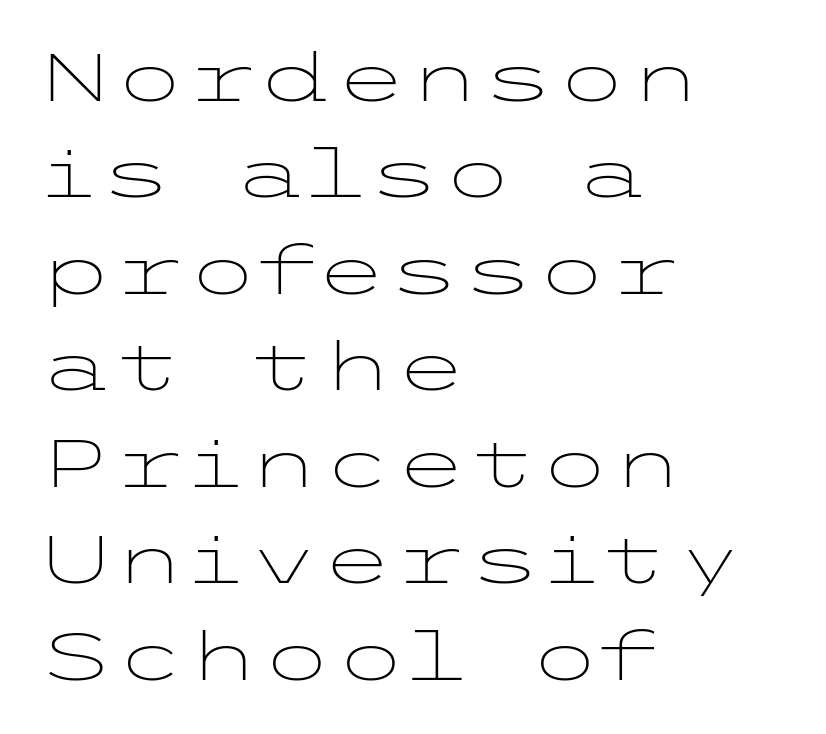
Q: Is the text bold? A: No.
Q: Is the text italic (slanted)? A: No, it is upright.
Q: Is the typeface a serif or a sans-serif typeface? A: Sans-serif.
Q: Is the text underlined? A: No.
Q: How is the paragraph aligned? A: Left-aligned.
Q: Is the spacing between letters normal or unusually wide? A: Normal.
Q: Is the spacing between lines tight, normal or loose? A: Normal.
Q: Width (condensed, normal, or wide)? A: Wide.
Q: Stroke contrast? A: Low.
Q: x-height? A: Medium.
